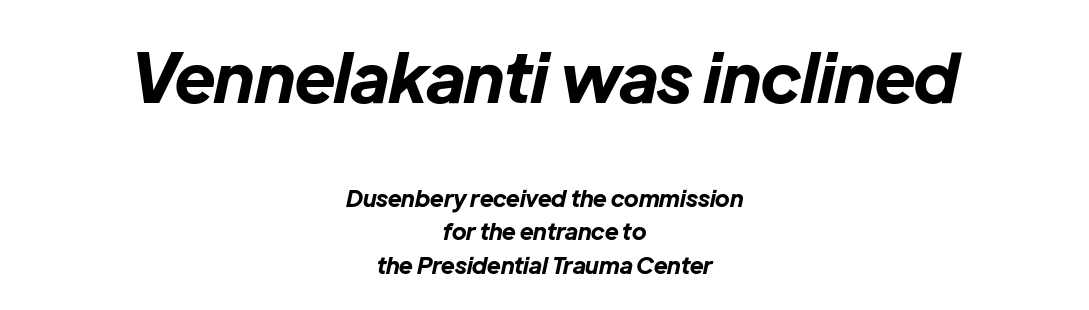
The image shows 68 px bold type, italic (leaning right); set centered, normal line spacing (1.44x), normal letter spacing, not underlined; the first (top) block is 2.96x larger; low stroke contrast and a medium x-height.
